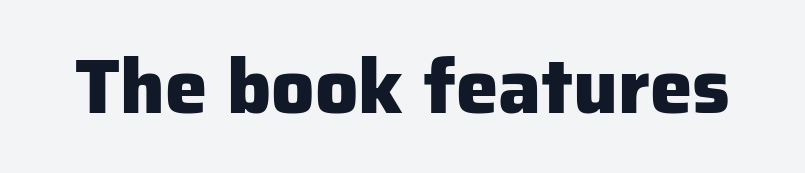
Q: Is the text bold? A: Yes.
Q: Is the text italic (slanted)? A: No, it is upright.
Q: Is the typeface a serif or a sans-serif typeface? A: Sans-serif.
Q: Is the text underlined? A: No.
Q: Is the spacing between letters normal or unusually wide? A: Normal.
Q: Width (condensed, normal, or wide)? A: Normal.
Q: Stroke contrast? A: Low.
Q: x-height? A: Medium.
Q: Monospaced? A: No.
